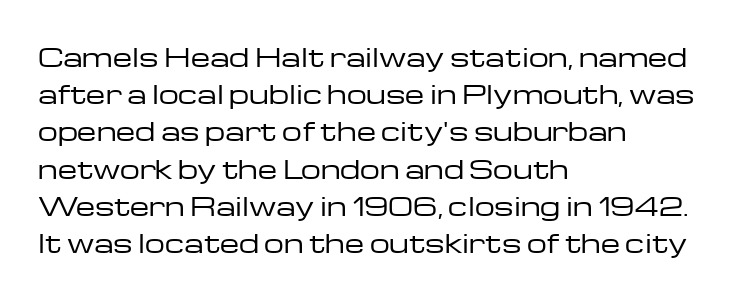
{"italic": "no", "bold": "no", "underline": "no", "align": "left", "line_spacing": "normal", "line_spacing_ratio": 1.49, "letter_spacing": "normal", "letter_spacing_em": 0.0, "glyph_px": 25}
